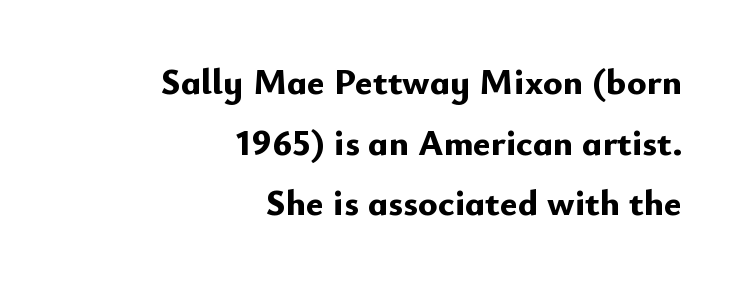
Q: Is the text bold? A: Yes.
Q: Is the text italic (slanted)? A: No, it is upright.
Q: Is the typeface a serif or a sans-serif typeface? A: Sans-serif.
Q: Is the text underlined? A: No.
Q: How is the paragraph aligned? A: Right-aligned.
Q: Is the spacing between letters normal or unusually wide? A: Normal.
Q: Is the spacing between lines tight, normal or loose? A: Normal.
Q: Width (condensed, normal, or wide)? A: Normal.
Q: Stroke contrast? A: Low.
Q: x-height? A: Small.
Q: Monospaced? A: No.
